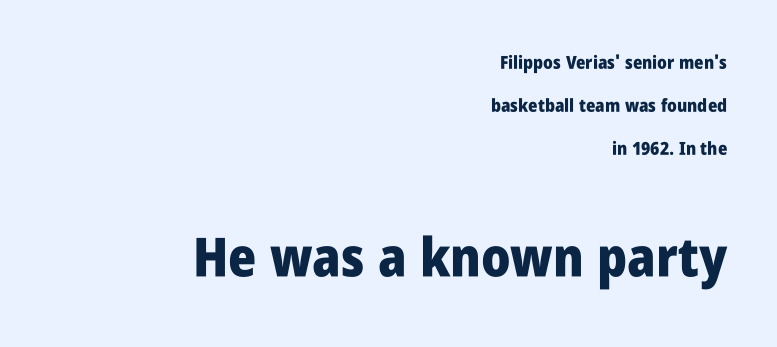
In terms of letterform style, serifs are entirely absent. Just letters on the line, the space beneath them empty. The specimen reads as upright at a glance. Nobody touched the tracking dial on this one. Spacing verdict: proportional, widths tailored to each character. The space between consecutive lines is lavish.
